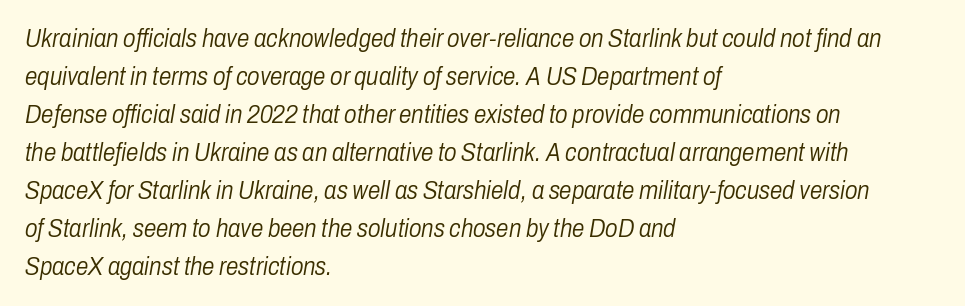
The cut favours lightness, reaching ordinary text weight at its darkest. Notice how the stems are inclined rather than vertical — that's the hallmark of italics. Does the copy run flush right? No — it runs flush left. This rendering leaves character spacing at its baseline value. Glance below the letters and you will spot only blank space.
